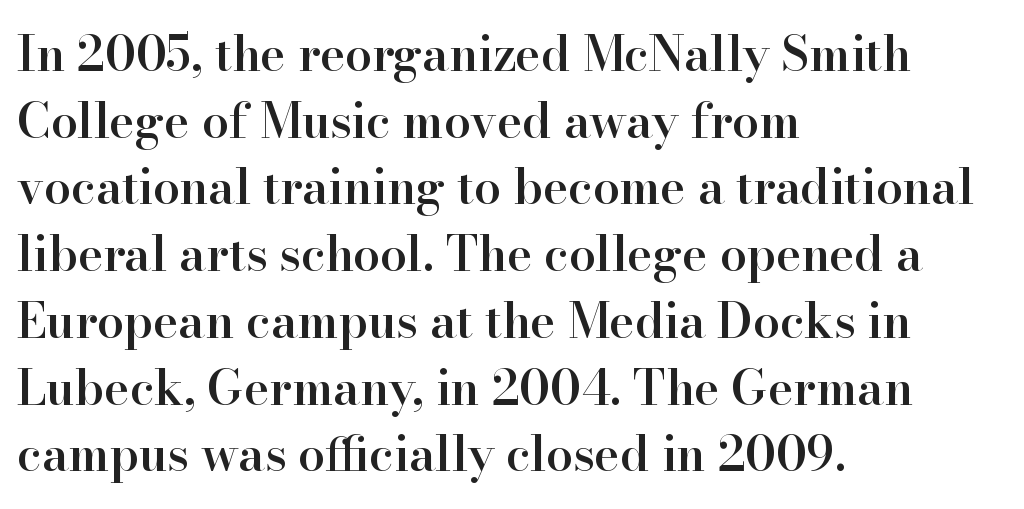
{"serif": "yes", "italic": "no", "bold": "semi", "weight": "semibold", "width": "normal", "stroke_contrast": "high", "x_height": "small", "monospaced": "no", "underline": "no", "align": "left", "line_spacing": "normal", "line_spacing_ratio": 1.39, "letter_spacing": "normal", "letter_spacing_em": 0.0, "glyph_px": 48}
